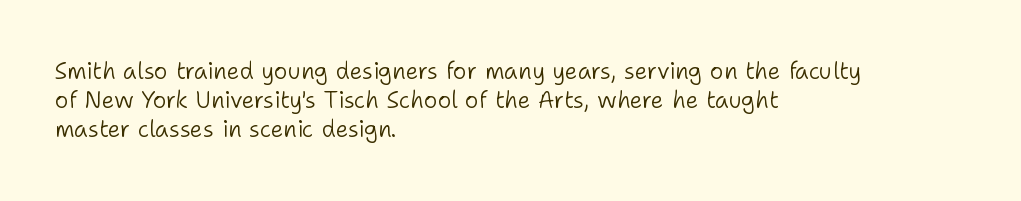
Q: Is the text bold? A: No.
Q: Is the text italic (slanted)? A: No, it is upright.
Q: Is the text underlined? A: No.
Q: How is the paragraph aligned? A: Left-aligned.
Q: Is the spacing between letters normal or unusually wide? A: Normal.
Q: Is the spacing between lines tight, normal or loose? A: Normal.
